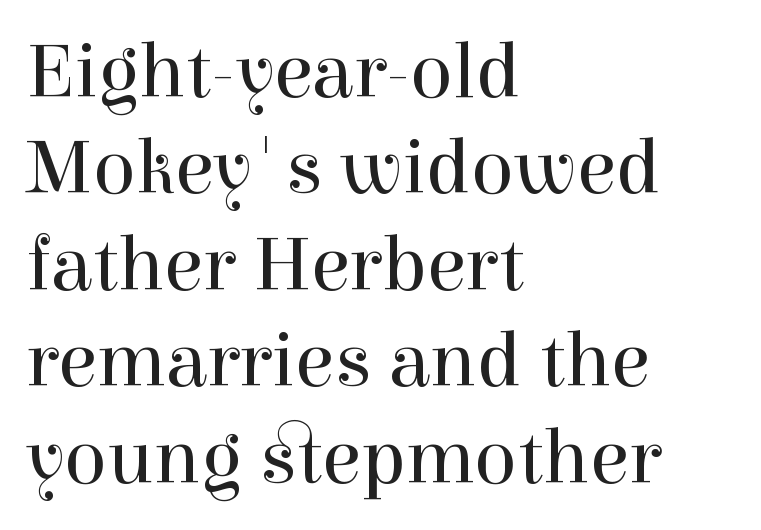
{"serif": "yes", "italic": "no", "bold": "no", "weight": "regular", "width": "normal", "x_height": "medium", "monospaced": "no", "underline": "no", "align": "left", "line_spacing_ratio": 1.22, "letter_spacing": "normal", "letter_spacing_em": 0.0, "glyph_px": 79}
